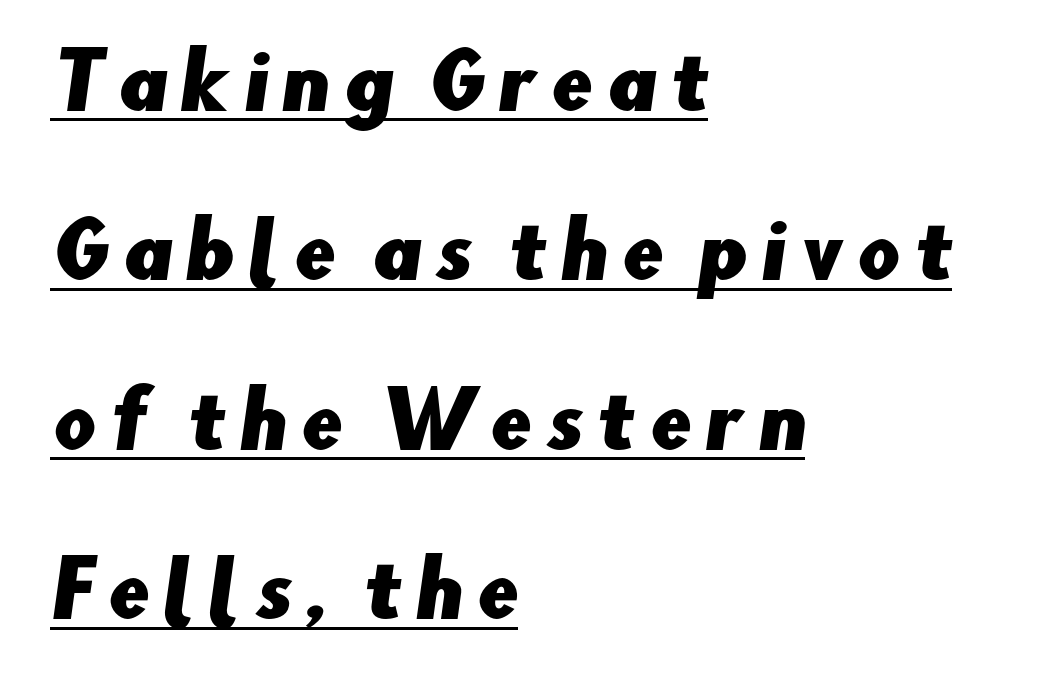
The image shows 75 px sans-serif type; set left-aligned, loose line spacing (2.26x), underlined; low stroke contrast and a small x-height.
